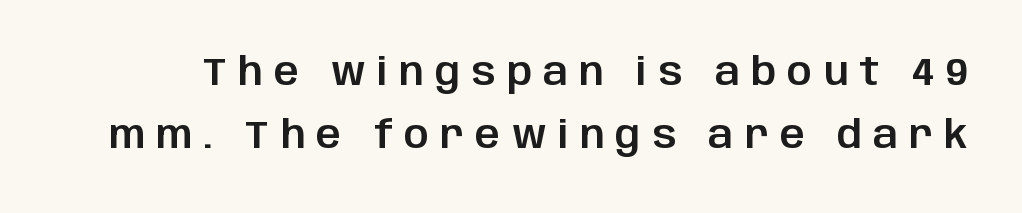
The image shows 39 px sans-serif type, upright; set normal line spacing (1.62x), unusually wide letter spacing (+0.29 em), not underlined; low stroke contrast and a large x-height.
